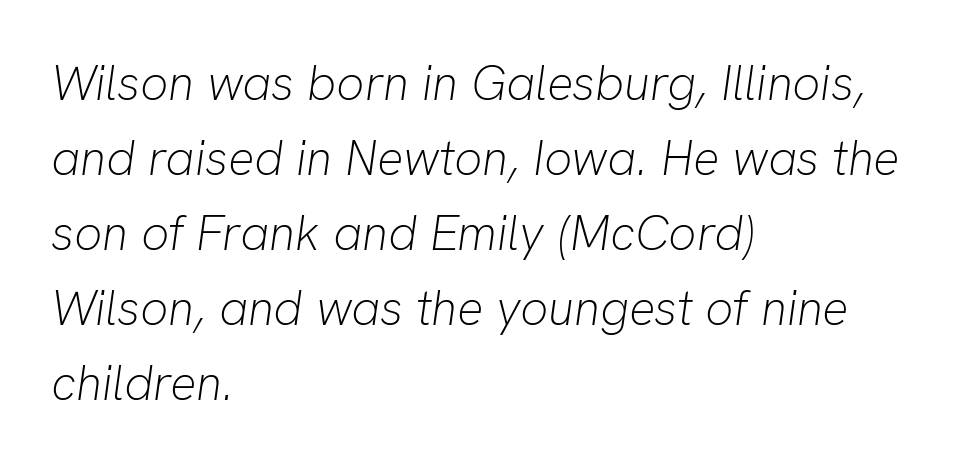
Q: Is the text bold? A: No.
Q: Is the text italic (slanted)? A: Yes, it leans right by about 8 degrees.
Q: Is the text underlined? A: No.
Q: How is the paragraph aligned? A: Left-aligned.
Q: Is the spacing between letters normal or unusually wide? A: Normal.
Q: Is the spacing between lines tight, normal or loose? A: Normal.
Q: Width (condensed, normal, or wide)? A: Normal.
Q: Stroke contrast? A: Low.
Q: x-height? A: Medium.
Q: Monospaced? A: No.
